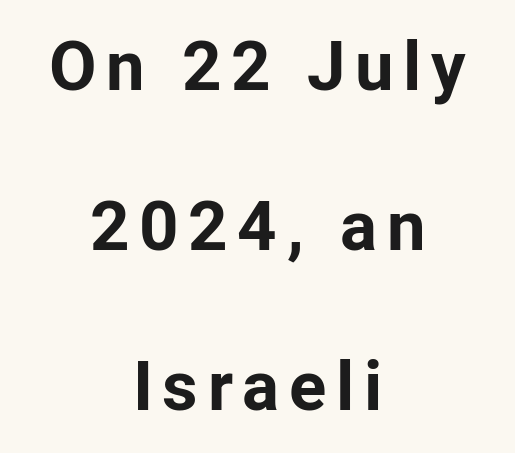
{"serif": "no", "italic": "no", "bold": "yes", "weight": "bold", "width": "normal", "stroke_contrast": "low", "x_height": "medium", "monospaced": "no", "underline": "no", "align": "center", "line_spacing": "loose", "line_spacing_ratio": 2.32, "glyph_px": 69}
